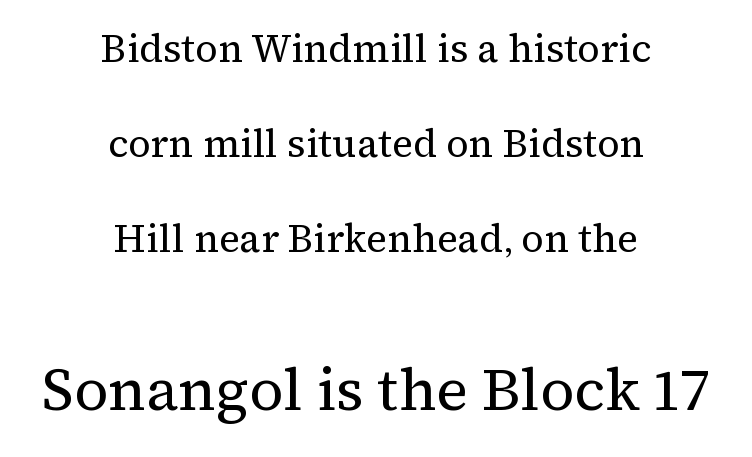
Q: Is the text bold? A: No.
Q: Is the text italic (slanted)? A: No, it is upright.
Q: Is the typeface a serif or a sans-serif typeface? A: Serif.
Q: Is the text underlined? A: No.
Q: How is the paragraph aligned? A: Centered.
Q: Is the spacing between letters normal or unusually wide? A: Normal.
Q: Is the spacing between lines tight, normal or loose? A: Loose.
Q: Which block of text is set in a larger size, the first (top) or the second (bottom)? A: The second (bottom) one.
Q: Width (condensed, normal, or wide)? A: Normal.
Q: Stroke contrast? A: Medium.
Q: x-height? A: Medium.
Q: Monospaced? A: No.
